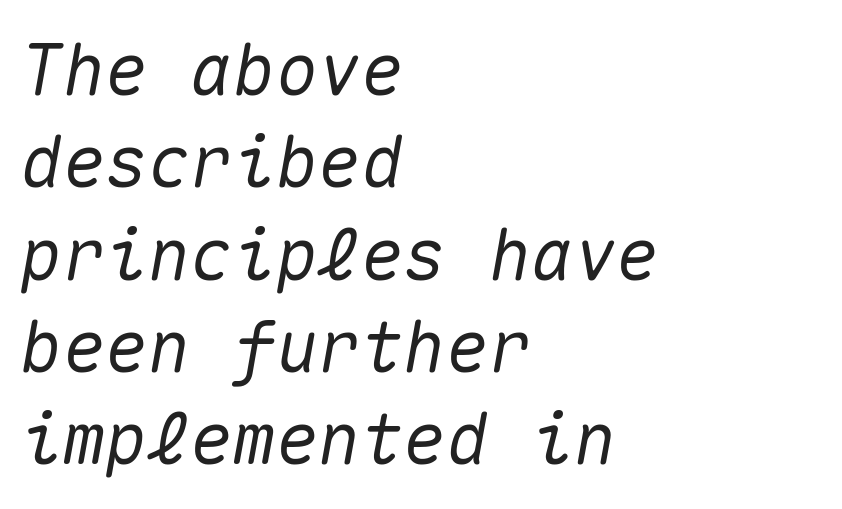
The image shows 71 px text type, italic (leaning right), monospaced; set left-aligned, normal line spacing (1.3x), normal letter spacing, not underlined; medium stroke contrast and a medium x-height.
